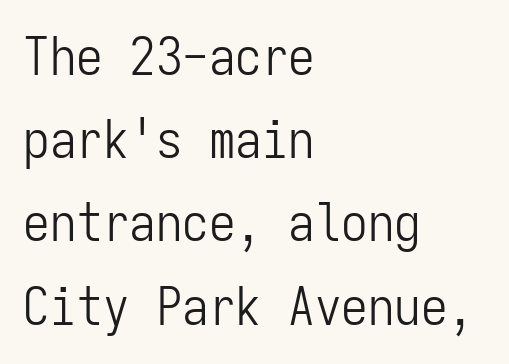
The words here are not underlined. The passage shown is typed in a monospace face where columns stay perfectly aligned. Horizontal bands of white between lines are of average thickness. Letterform terminals end flat and unadorned throughout the passage. Ink coverage per letter is moderate at most.
